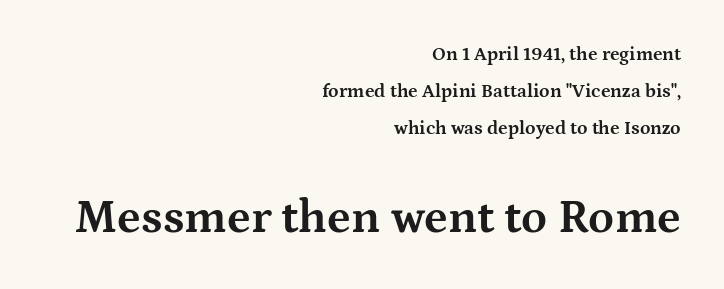
The image shows 47 px bold, wide serif type, upright; set right-aligned, loose line spacing (1.94x), normal letter spacing, not underlined; the second (bottom) block is 2.47x larger; medium stroke contrast and a medium x-height.
